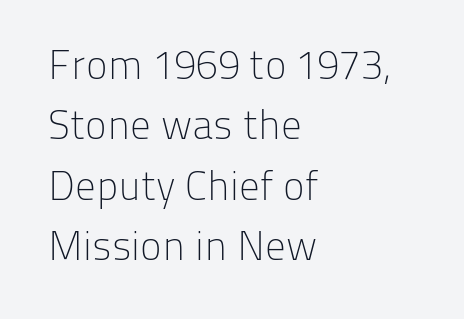
{"serif": "no", "italic": "no", "bold": "no", "weight": "light", "width": "normal", "stroke_contrast": "low", "x_height": "medium", "monospaced": "no", "underline": "no", "align": "left", "line_spacing": "normal", "line_spacing_ratio": 1.47, "letter_spacing": "normal", "letter_spacing_em": 0.0, "glyph_px": 41}
